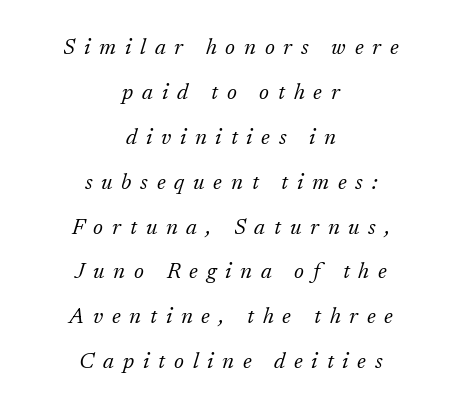
Q: Is the text bold? A: No.
Q: Is the text italic (slanted)? A: Yes, it leans right by about 17 degrees.
Q: Is the text underlined? A: No.
Q: How is the paragraph aligned? A: Centered.
Q: Is the spacing between letters normal or unusually wide? A: Unusually wide.
Q: Is the spacing between lines tight, normal or loose? A: Loose.
